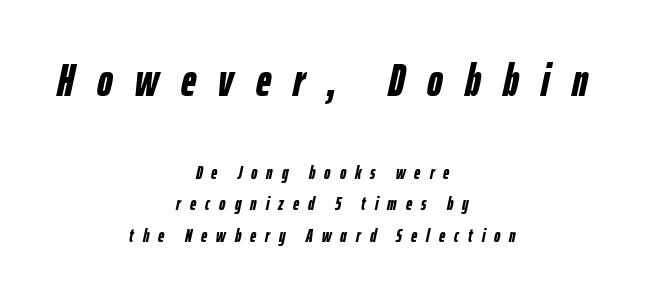
The image shows 47 px semibold, condensed type, italic (leaning right); set centered, normal line spacing (1.65x), unusually wide letter spacing (+0.48 em), not underlined; the first (top) block is 2.47x larger; low stroke contrast and a medium x-height.
